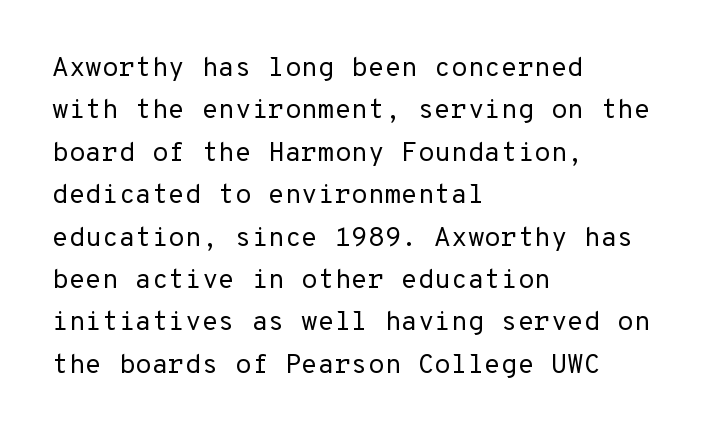
Characters follow at the spacing the type designer built in. Where is the straight margin? On the left. Weight: regular or lighter. Check the space under the baseline: it is left empty. Each new line begins a customary step beneath the previous one.
